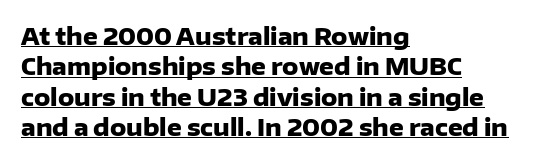
Q: Is the text bold? A: Yes.
Q: Is the text italic (slanted)? A: No, it is upright.
Q: Is the text underlined? A: Yes.
Q: How is the paragraph aligned? A: Left-aligned.
Q: Is the spacing between letters normal or unusually wide? A: Normal.
Q: Is the spacing between lines tight, normal or loose? A: Normal.
